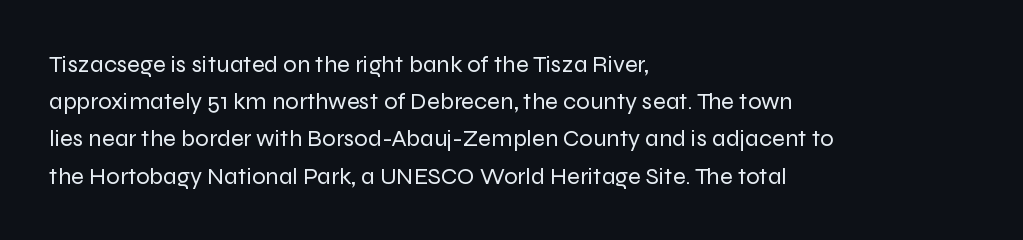
Ordinary non-slanted type is in use. This sample uses plain, unmodified letter spacing. Has an underline been added? It has not. The designer left line spacing at the default. The cut favours lightness, reaching ordinary text weight at its darkest. Layout note: lines flush left.
